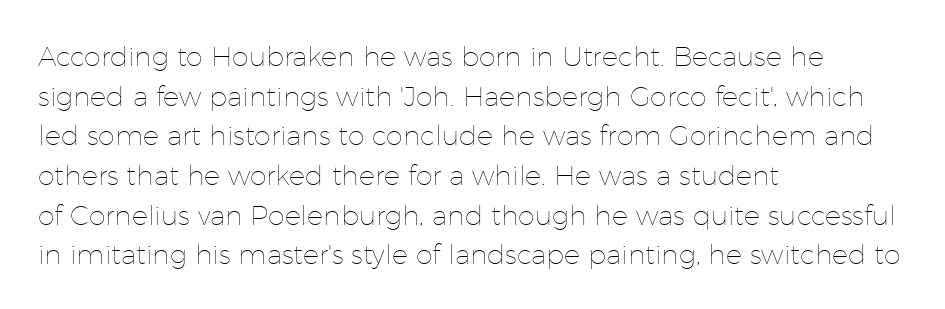
Q: Is the text bold? A: No.
Q: Is the text italic (slanted)? A: No, it is upright.
Q: Is the text underlined? A: No.
Q: How is the paragraph aligned? A: Left-aligned.
Q: Is the spacing between letters normal or unusually wide? A: Normal.
Q: Is the spacing between lines tight, normal or loose? A: Normal.
